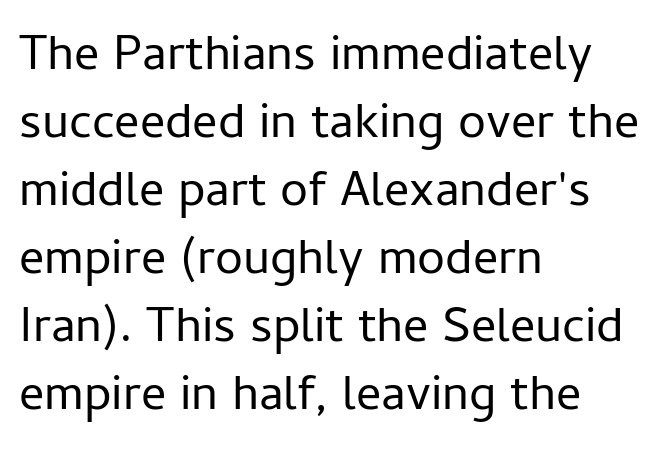
Q: Is the text bold? A: No.
Q: Is the text italic (slanted)? A: No, it is upright.
Q: Is the typeface a serif or a sans-serif typeface? A: Sans-serif.
Q: Is the text underlined? A: No.
Q: How is the paragraph aligned? A: Left-aligned.
Q: Is the spacing between letters normal or unusually wide? A: Normal.
Q: Is the spacing between lines tight, normal or loose? A: Normal.
Q: Width (condensed, normal, or wide)? A: Normal.
Q: Stroke contrast? A: Low.
Q: x-height? A: Medium.
Q: Monospaced? A: No.
